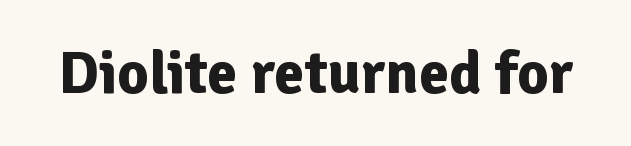
This sample uses plain, unmodified letter spacing. Bold? Absolutely — the strokes are thick and heavy. Note: no serifs on the glyphs. The type sits square on the baseline with zero lean. Plain, unruled lines of type.
